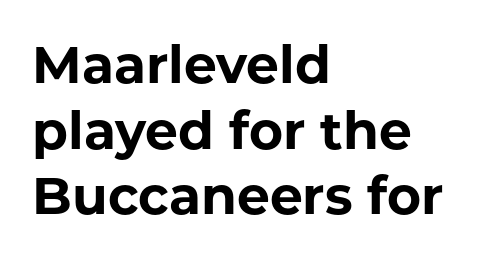
{"serif": "no", "italic": "no", "bold": "yes", "weight": "bold", "width": "normal", "stroke_contrast": "low", "x_height": "medium", "monospaced": "no", "underline": "no", "align": "left", "line_spacing": "normal", "line_spacing_ratio": 1.26, "letter_spacing": "normal", "letter_spacing_em": 0.0, "glyph_px": 52}
